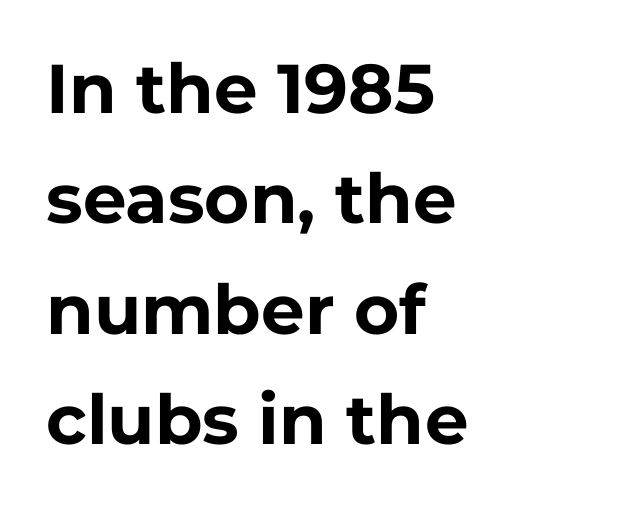
Caption: bold face, heavy strokes. Type without underlining. Which margin do the lines hug? The left one — the right edge is uneven. The passage shown has conventional tracking throughout.
